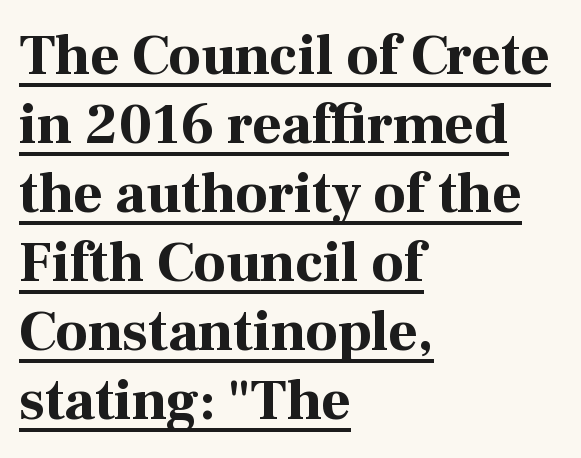
{"serif": "yes", "italic": "no", "bold": "yes", "weight": "bold", "width": "normal", "stroke_contrast": "high", "x_height": "medium", "monospaced": "no", "underline": "yes", "align": "left", "line_spacing_ratio": 1.21, "letter_spacing": "normal", "letter_spacing_em": 0.0, "glyph_px": 57}
